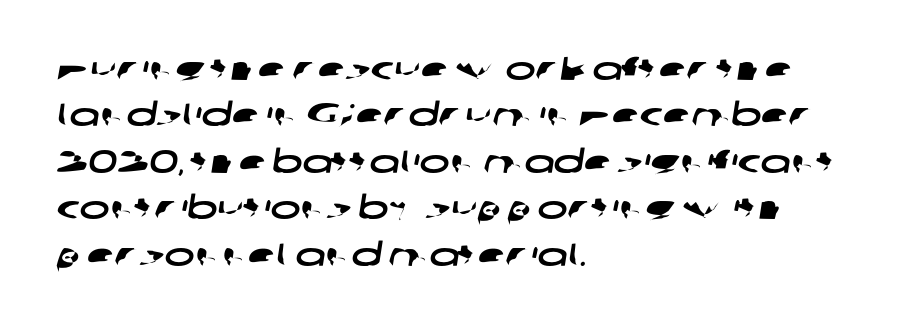
Q: Is the typeface a serif or a sans-serif typeface? A: Sans-serif.
Q: Is the text underlined? A: No.
Q: How is the paragraph aligned? A: Left-aligned.
Q: Is the spacing between letters normal or unusually wide? A: Normal.
Q: Is the spacing between lines tight, normal or loose? A: Normal.
Q: Width (condensed, normal, or wide)? A: Wide.
Q: Stroke contrast? A: Low.
Q: x-height? A: Medium.
Q: Monospaced? A: No.
